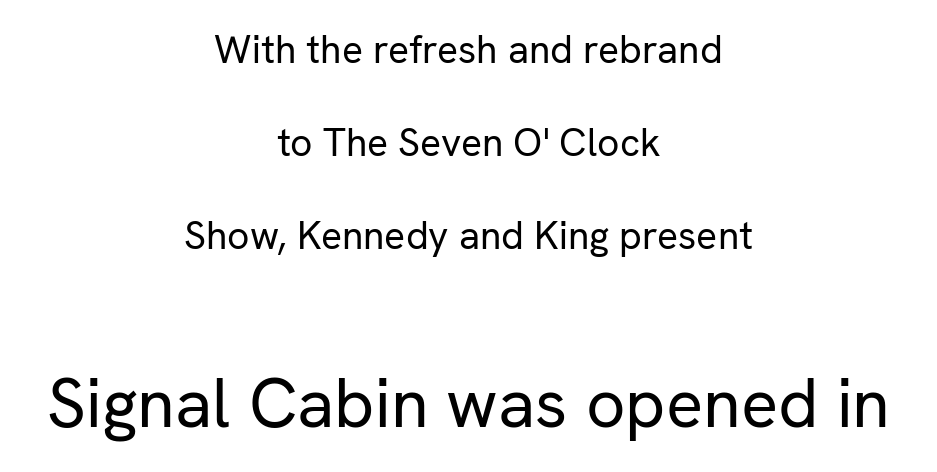
The image shows 69 px regular-weight sans-serif type, upright; set centered, loose line spacing (2.38x), normal letter spacing, not underlined; the second (bottom) block is 1.77x larger; low stroke contrast and a medium x-height.
